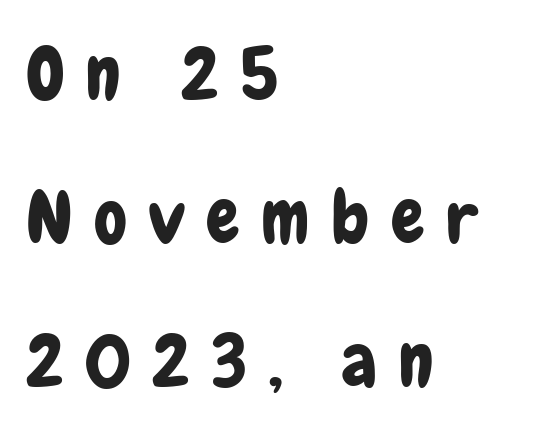
One-word summary of the alignment: left. Between one letter and the next there's a generous, obvious gap. In terms of letterform style, serifs are entirely absent. The passage shown is typed in a proportional face where columns would drift. Check under the words: just untouched page.
